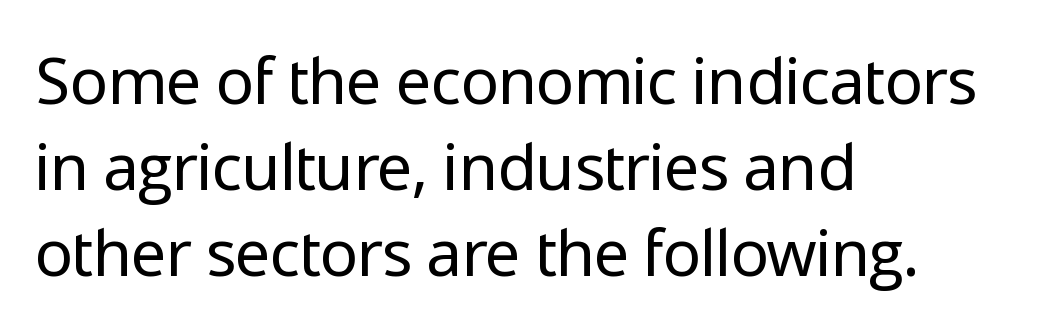
Q: Is the text bold? A: No.
Q: Is the text italic (slanted)? A: No, it is upright.
Q: Is the typeface a serif or a sans-serif typeface? A: Sans-serif.
Q: Is the text underlined? A: No.
Q: How is the paragraph aligned? A: Left-aligned.
Q: Is the spacing between letters normal or unusually wide? A: Normal.
Q: Is the spacing between lines tight, normal or loose? A: Normal.
Q: Width (condensed, normal, or wide)? A: Normal.
Q: Stroke contrast? A: Low.
Q: x-height? A: Medium.
Q: Monospaced? A: No.
